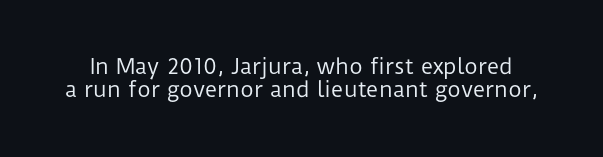
Q: Is the text bold? A: No.
Q: Is the text italic (slanted)? A: No, it is upright.
Q: Is the text underlined? A: No.
Q: Is the spacing between letters normal or unusually wide? A: Normal.
Q: Is the spacing between lines tight, normal or loose? A: Tight.
